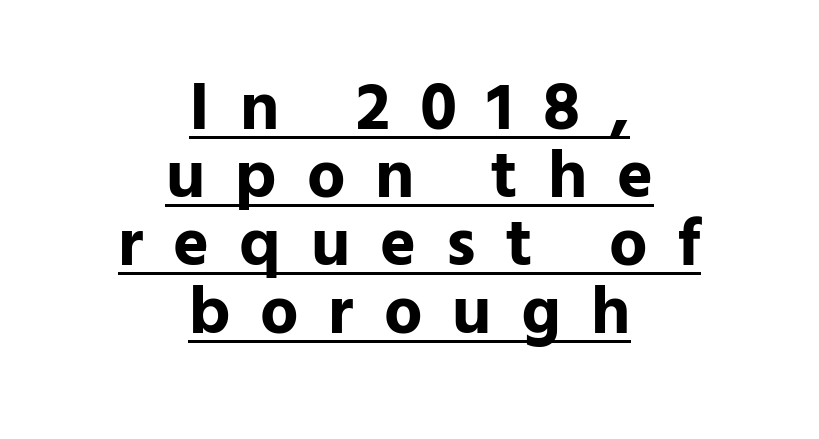
This sample uses expanded letter spacing, leaving extra air between glyphs. If you folded the block vertically in half, each line would mirror itself in length. Character widths vary here, with narrow letters taking less room than wide ones. Examine the stroke ends and you'll find no serifs. The line-height multiplier appears low, near solid setting.
